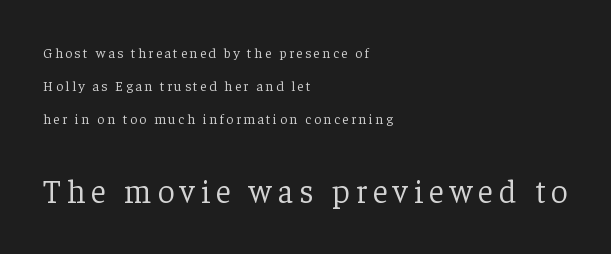
{"serif": "yes", "italic": "no", "bold": "no", "weight": "light", "width": "normal", "stroke_contrast": "low", "x_height": "medium", "monospaced": "no", "underline": "no", "align": "left", "line_spacing": "loose", "line_spacing_ratio": 2.34, "larger_block": "second", "size_ratio": 2.36, "glyph_px": 33}
